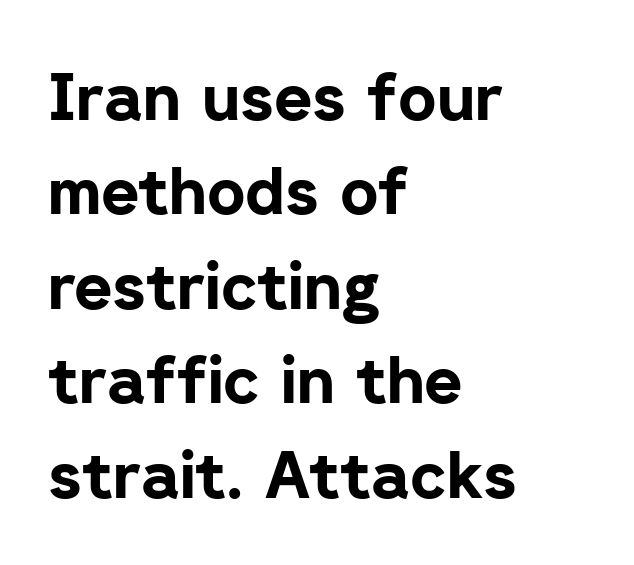
The text was rendered using a sans face with plain stroke endings. Check the space under the baseline: it is left empty. Quick note: interline space is typical. The letterforms sit shoulder to shoulder at normal distance. Italic: no, the glyphs are upright roman. A dark, heavy texture on the line: the type is bold.
